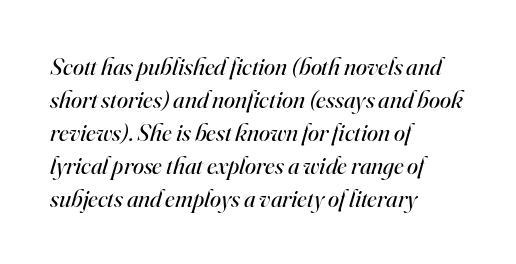
{"italic": "yes", "lean": "right", "slant_degrees": 16, "bold": "no", "underline": "no", "align": "left", "line_spacing": "normal", "line_spacing_ratio": 1.32, "letter_spacing": "normal", "letter_spacing_em": 0.0, "glyph_px": 25}
